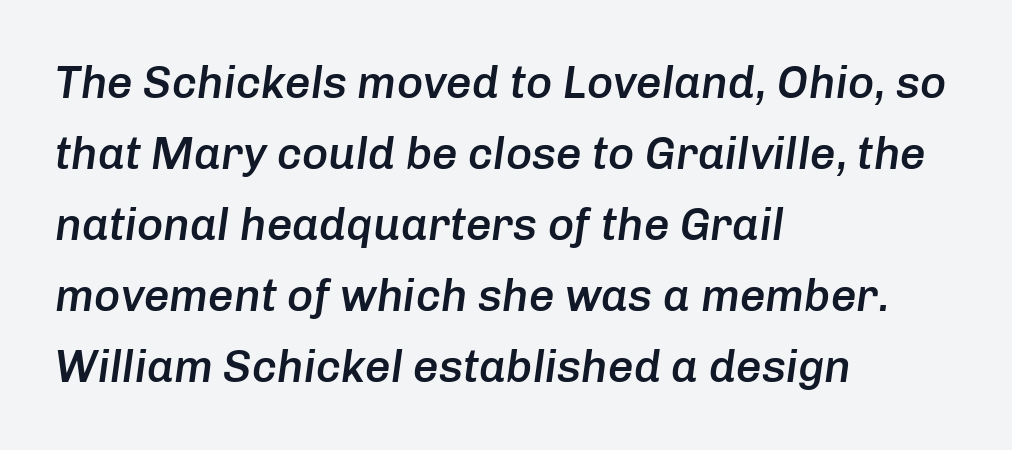
The image shows 45 px semibold type, italic (leaning right); set left-aligned, normal line spacing (1.58x), normal letter spacing, not underlined; low stroke contrast and a medium x-height.
